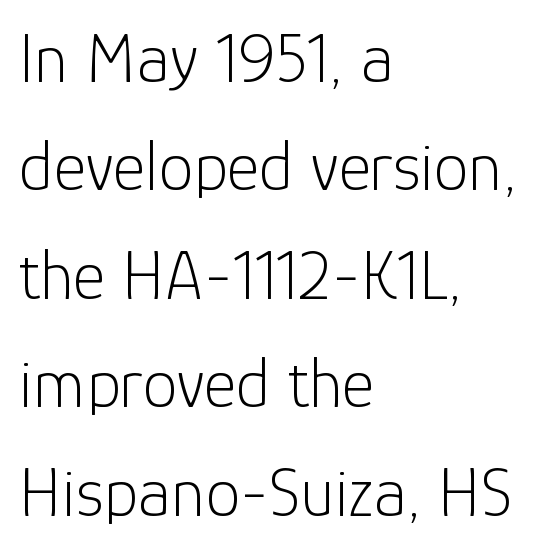
{"serif": "no", "italic": "no", "bold": "no", "weight": "light", "width": "normal", "stroke_contrast": "low", "x_height": "medium", "monospaced": "no", "underline": "no", "align": "left", "line_spacing": "normal", "line_spacing_ratio": 1.55, "letter_spacing": "normal", "letter_spacing_em": 0.0, "glyph_px": 70}
